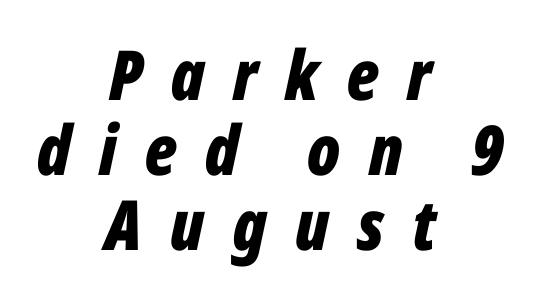
The image shows 69 px bold, condensed type, italic (leaning right); set centered, tight line spacing (1.09x), unusually wide letter spacing (+0.41 em), not underlined; low stroke contrast and a medium x-height.
